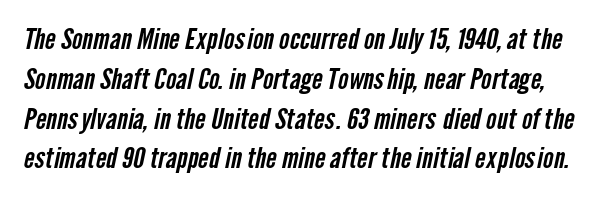
Each word holds together tightly as a unit, with standard inter-letter gaps. Proportional: the letters do not fall into vertical columns. The passage shown is not underscored anywhere. Grotesque or geometric, the face here clearly has no serifs. Successive baselines arrive at the customary interval.
